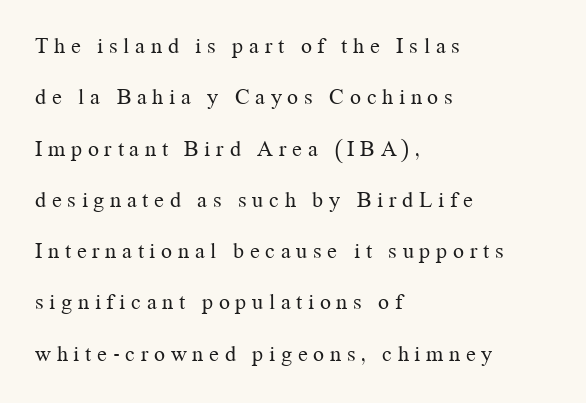
Has an underline been added? It has not. Heft: none added — not bold. Posture: upright roman. Loose tracking; the words dissolve into strings of separated letters. Honestly, the rows look like they've been pulled way apart.
